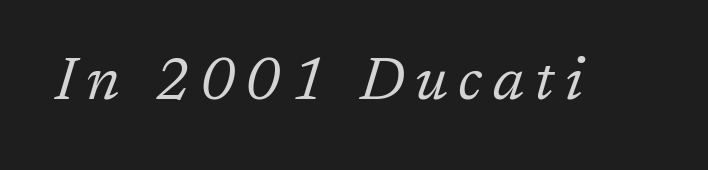
Q: Is the text bold? A: No.
Q: Is the text italic (slanted)? A: Yes, it leans right by about 17 degrees.
Q: Is the typeface a serif or a sans-serif typeface? A: Serif.
Q: Is the text underlined? A: No.
Q: Width (condensed, normal, or wide)? A: Normal.
Q: Stroke contrast? A: Low.
Q: x-height? A: Medium.
Q: Monospaced? A: No.
